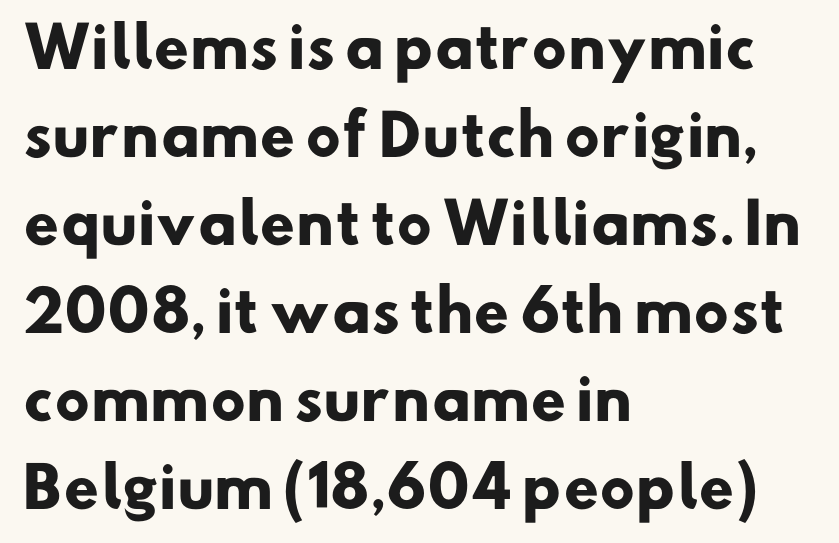
{"serif": "no", "bold": "yes", "weight": "heavy", "width": "normal", "stroke_contrast": "low", "x_height": "small", "monospaced": "no", "underline": "no", "align": "left", "line_spacing": "normal", "line_spacing_ratio": 1.57, "letter_spacing": "normal", "letter_spacing_em": 0.0, "glyph_px": 56}
